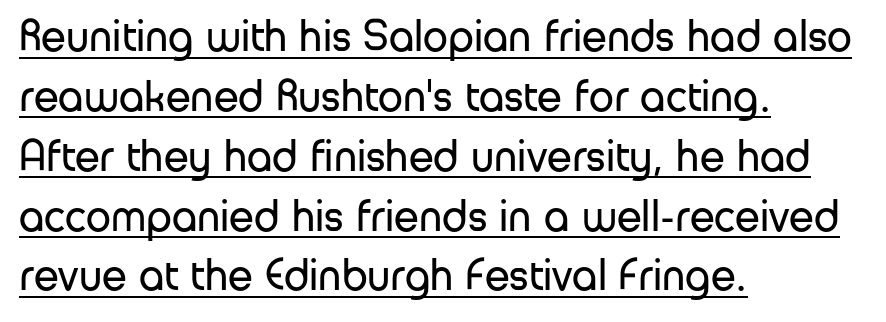
A light-to-regular cut is what we see here. Every row of glyphs begins at an identical x-position on the left. Whoever set this chose a conventional vertical rhythm. Notice how the stems are strictly vertical — no italics here.
